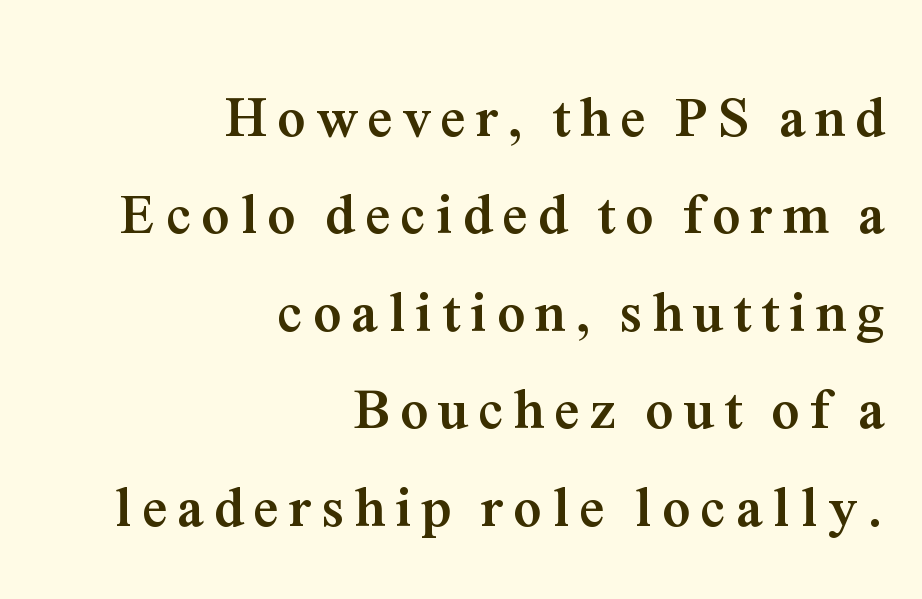
Type without underlining. Heft: maximum for text — a bold. The rag falls on the left side of this text block. The specimen reads as upright at a glance.
